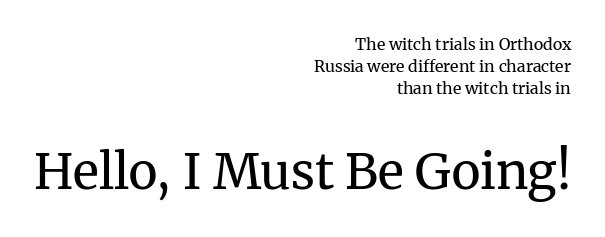
Q: Is the text bold? A: No.
Q: Is the text italic (slanted)? A: No, it is upright.
Q: Is the typeface a serif or a sans-serif typeface? A: Serif.
Q: Is the text underlined? A: No.
Q: How is the paragraph aligned? A: Right-aligned.
Q: Is the spacing between letters normal or unusually wide? A: Normal.
Q: Is the spacing between lines tight, normal or loose? A: Normal.
Q: Which block of text is set in a larger size, the first (top) or the second (bottom)? A: The second (bottom) one.
Q: Width (condensed, normal, or wide)? A: Normal.
Q: Stroke contrast? A: Medium.
Q: x-height? A: Medium.
Q: Monospaced? A: No.
